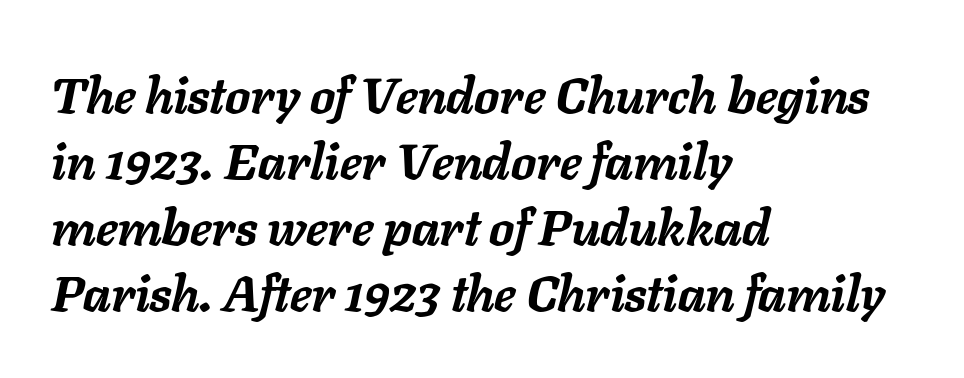
Q: Is the text bold? A: Yes.
Q: Is the text italic (slanted)? A: Yes, it leans right by about 11 degrees.
Q: Is the text underlined? A: No.
Q: How is the paragraph aligned? A: Left-aligned.
Q: Is the spacing between letters normal or unusually wide? A: Normal.
Q: Is the spacing between lines tight, normal or loose? A: Normal.
Q: Width (condensed, normal, or wide)? A: Normal.
Q: Stroke contrast? A: Low.
Q: x-height? A: Medium.
Q: Monospaced? A: No.
